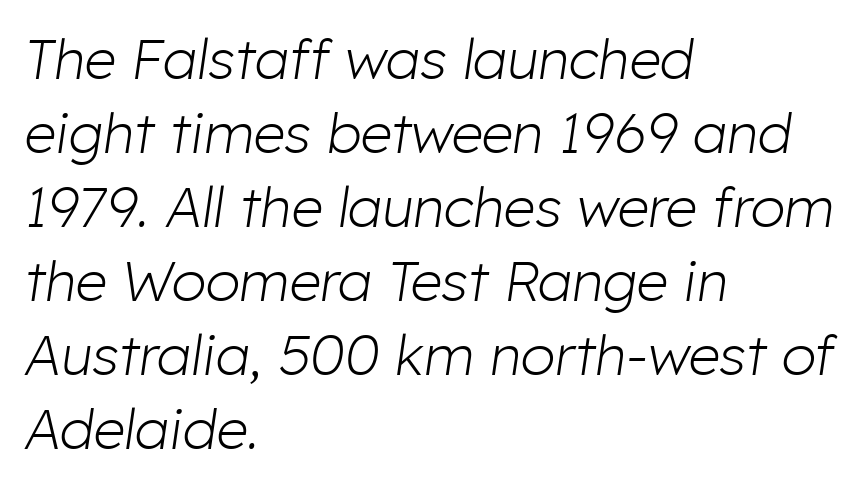
{"italic": "yes", "lean": "right", "slant_degrees": 8, "bold": "no", "weight": "light", "width": "normal", "stroke_contrast": "low", "x_height": "medium", "monospaced": "no", "underline": "no", "align": "left", "line_spacing": "normal", "line_spacing_ratio": 1.32, "letter_spacing": "normal", "letter_spacing_em": 0.0, "glyph_px": 56}
